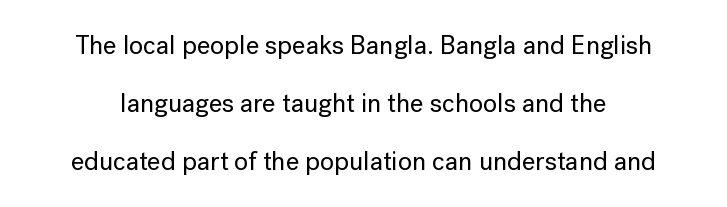
Do the letters lean? They stand straight. Inter-character spacing is left at the font's built-in metrics. Underline: absent. Reading down the column, the eye jumps a long way to each next line.
